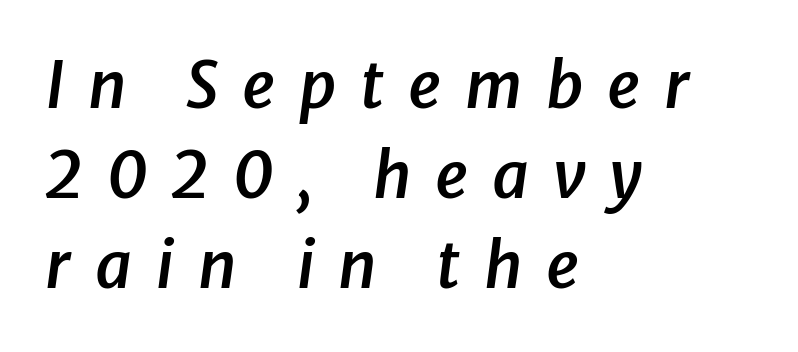
{"italic": "yes", "lean": "right", "slant_degrees": 8, "bold": "semi", "weight": "semibold", "width": "normal", "stroke_contrast": "low", "x_height": "medium", "monospaced": "no", "underline": "no", "align": "left", "line_spacing": "normal", "line_spacing_ratio": 1.41, "letter_spacing": "wide", "letter_spacing_em": 0.37, "glyph_px": 64}
